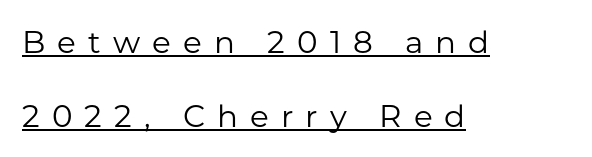
A typesetter would call this proportional, since set widths differ per character. Nothing sits at the stroke ends, so this counts as sans-serif. The paragraph shown leans on its left margin. A typographer would call this underscored text. Summary of weight: not heavy and not bold. Is there any slant? The stems are plumb.
